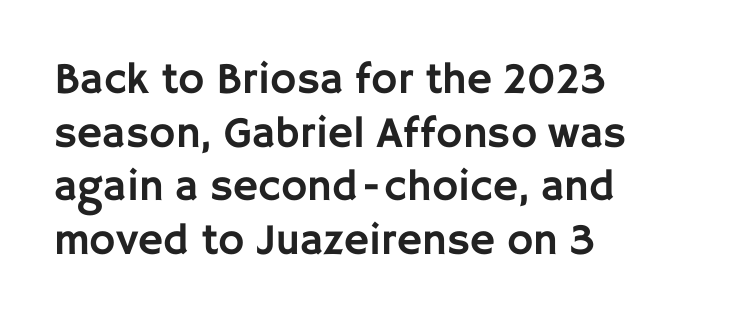
The axis of the letterforms is exactly vertical. This is sans-serif lettering, the kind often seen on screens and signage. Default kerning and tracking; the words read as compact shapes. The ragged edge is on the right, which tells us the setting is flush left. No word sits above an underline.
